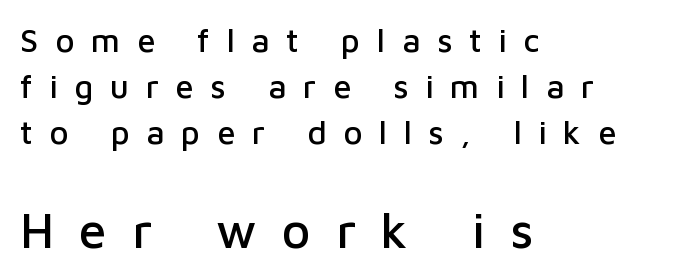
Q: Is the text italic (slanted)? A: No, it is upright.
Q: Is the typeface a serif or a sans-serif typeface? A: Sans-serif.
Q: Is the text underlined? A: No.
Q: How is the paragraph aligned? A: Left-aligned.
Q: Is the spacing between letters normal or unusually wide? A: Unusually wide.
Q: Is the spacing between lines tight, normal or loose? A: Normal.
Q: Which block of text is set in a larger size, the first (top) or the second (bottom)? A: The second (bottom) one.
Q: Width (condensed, normal, or wide)? A: Normal.
Q: Stroke contrast? A: Low.
Q: x-height? A: Medium.
Q: Monospaced? A: No.
